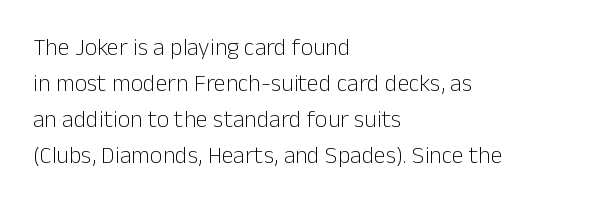
Q: Is the text bold? A: No.
Q: Is the text italic (slanted)? A: No, it is upright.
Q: Is the text underlined? A: No.
Q: How is the paragraph aligned? A: Left-aligned.
Q: Is the spacing between letters normal or unusually wide? A: Normal.
Q: Is the spacing between lines tight, normal or loose? A: Normal.
